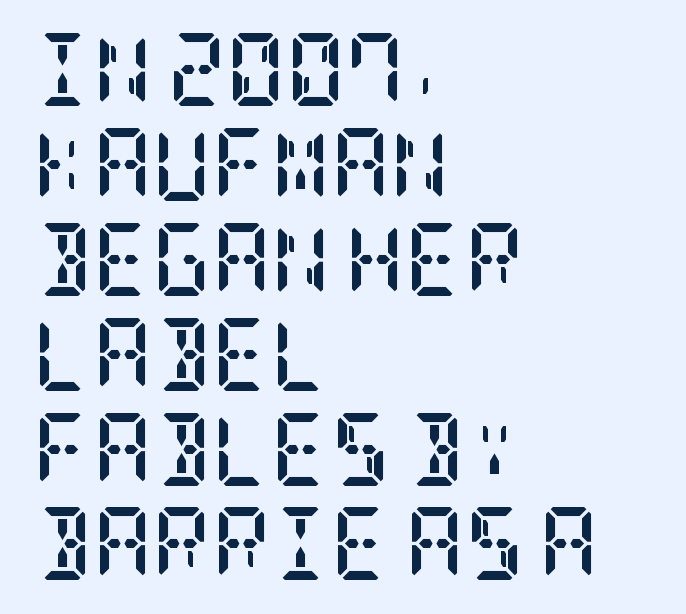
The image shows 73 px semibold, condensed serif type, upright; set left-aligned, normal line spacing (1.3x), normal letter spacing, not underlined; low stroke contrast and a large x-height.
